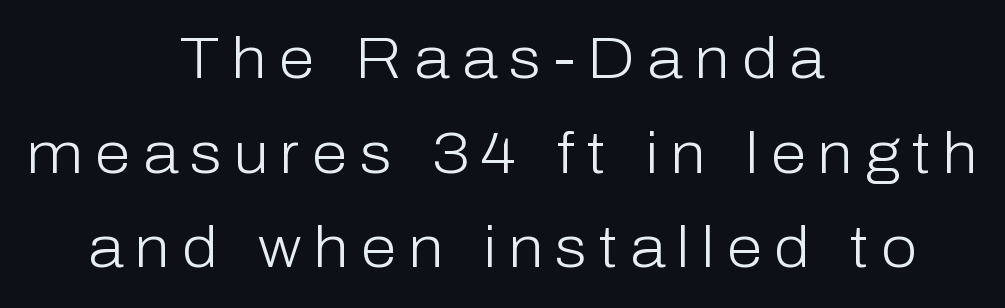
Interline gaps are of average width in this sample. A light-to-regular cut is what we see here. You could not count columns in this text — the font is proportionally spaced. Is the block centered? Yes — each line is placed symmetrically about the middle. Unmarked baselines from the first word to the last.
